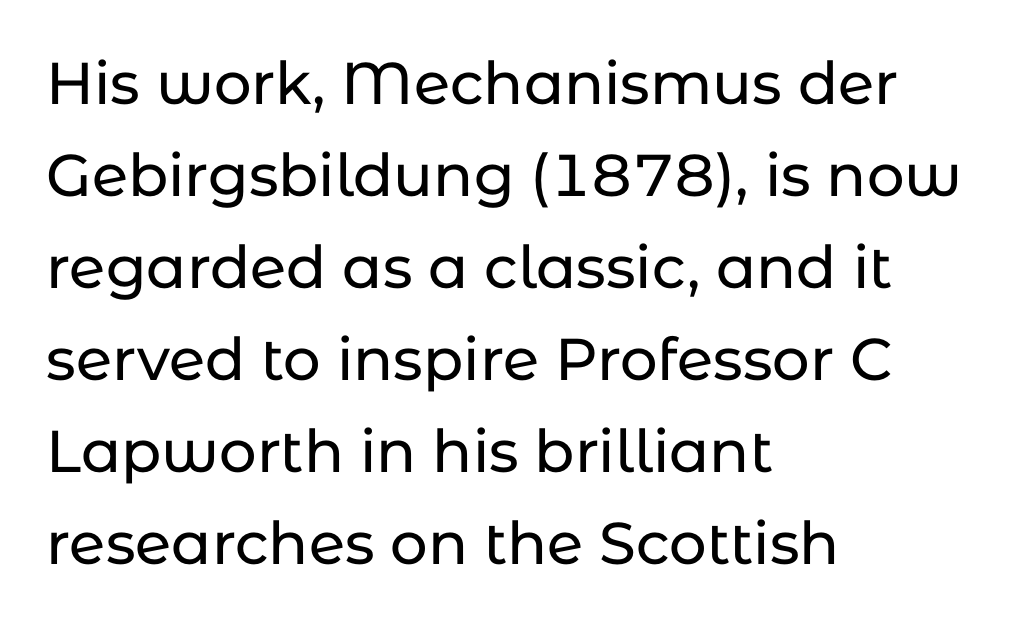
{"serif": "no", "italic": "no", "width": "normal", "stroke_contrast": "low", "x_height": "medium", "monospaced": "no", "underline": "no", "align": "left", "line_spacing": "normal", "line_spacing_ratio": 1.56, "letter_spacing": "normal", "letter_spacing_em": 0.0, "glyph_px": 59}
